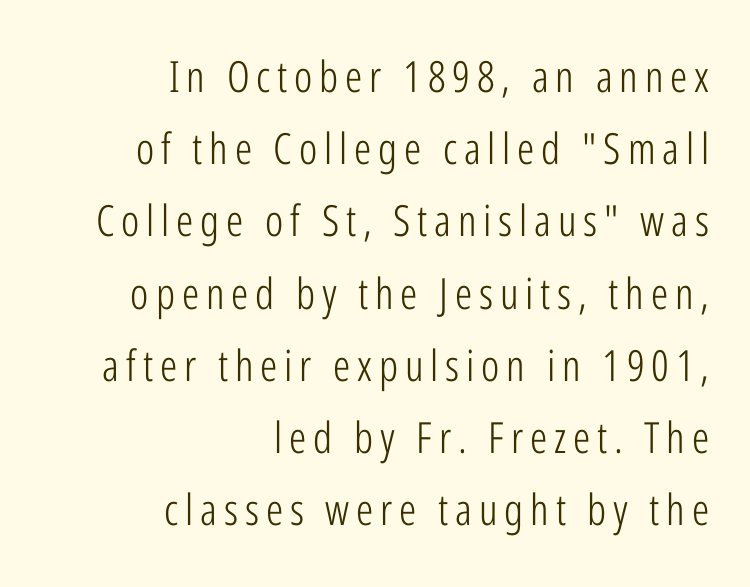
The image shows 43 px light, condensed sans-serif type, upright; set right-aligned, normal line spacing (1.68x), not underlined; low stroke contrast and a medium x-height.
